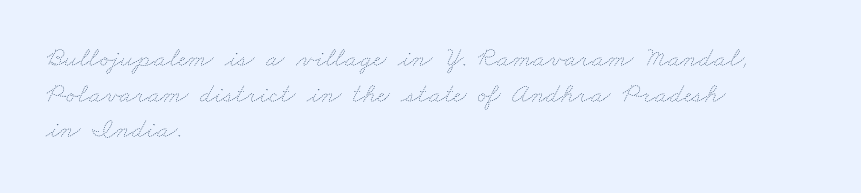
{"bold": "no", "weight": "thin", "width": "wide", "stroke_contrast": "low", "x_height": "small", "monospaced": "no", "underline": "no", "align": "left", "line_spacing": "normal", "line_spacing_ratio": 1.27, "letter_spacing": "normal", "letter_spacing_em": 0.0, "glyph_px": 28}
